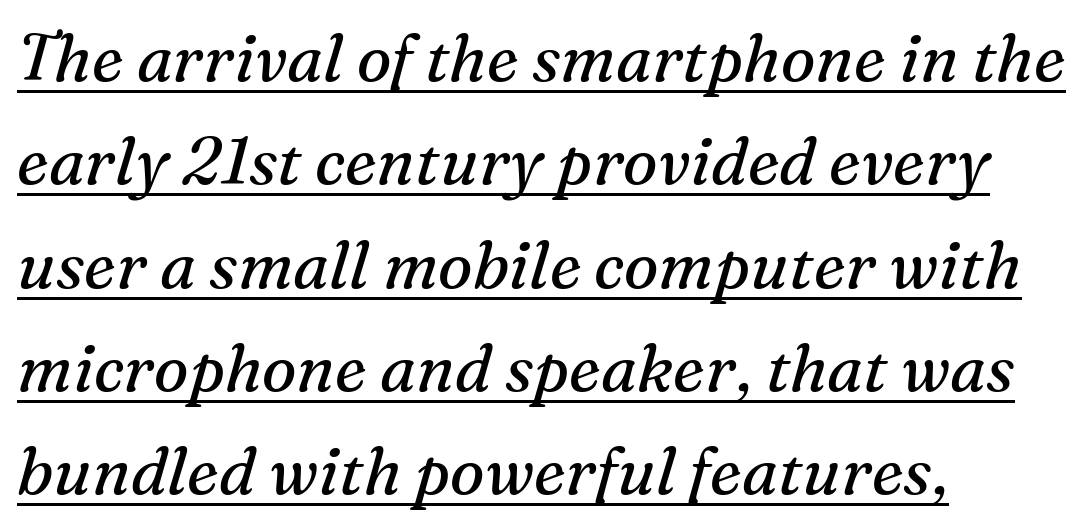
Q: Is the text bold? A: No.
Q: Is the text italic (slanted)? A: Yes, it leans right by about 16 degrees.
Q: Is the typeface a serif or a sans-serif typeface? A: Serif.
Q: Is the text underlined? A: Yes.
Q: How is the paragraph aligned? A: Left-aligned.
Q: Is the spacing between letters normal or unusually wide? A: Normal.
Q: Is the spacing between lines tight, normal or loose? A: Normal.
Q: Width (condensed, normal, or wide)? A: Normal.
Q: Stroke contrast? A: Medium.
Q: x-height? A: Medium.
Q: Monospaced? A: No.
